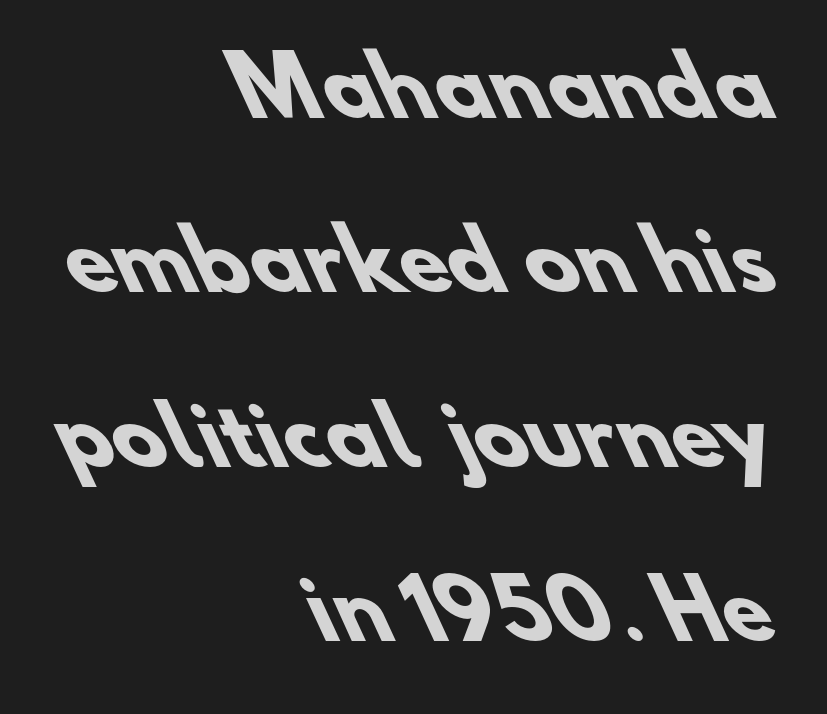
The image shows 80 px heavy sans-serif type; set right-aligned, loose line spacing (2.18x), normal letter spacing, not underlined; low stroke contrast and a small x-height.
